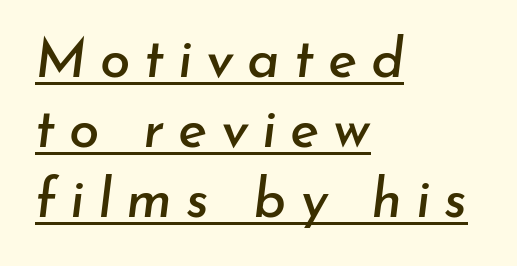
This sample uses an oblique cut, with every glyph tilted off the vertical. A typesetter would call this leading conventional body-copy spacing. Is there an underline? Yes — a line sits under the letters. Do the characters align in a grid? No, the font is proportional. The typesetter chose a ragged-right arrangement here.
